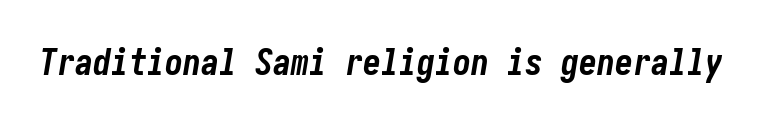
{"italic": "yes", "lean": "right", "slant_degrees": 10, "bold": "yes", "weight": "bold", "width": "condensed", "stroke_contrast": "low", "x_height": "medium", "underline": "no", "letter_spacing": "normal", "letter_spacing_em": 0.0, "glyph_px": 36}
